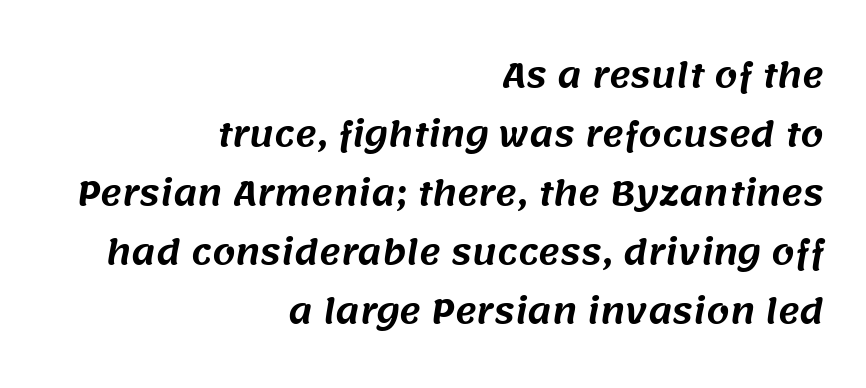
{"serif": "no", "width": "normal", "stroke_contrast": "medium", "x_height": "large", "monospaced": "no", "underline": "no", "align": "right", "line_spacing_ratio": 1.79, "letter_spacing": "normal", "letter_spacing_em": 0.0, "glyph_px": 33}
